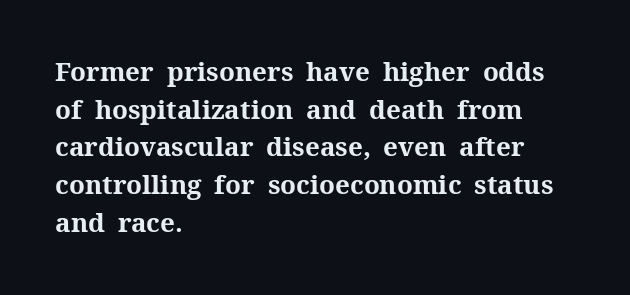
{"italic": "no", "bold": "yes", "underline": "no", "align": "left", "line_spacing": "normal", "line_spacing_ratio": 1.45, "letter_spacing": "normal", "letter_spacing_em": 0.0, "glyph_px": 26}
